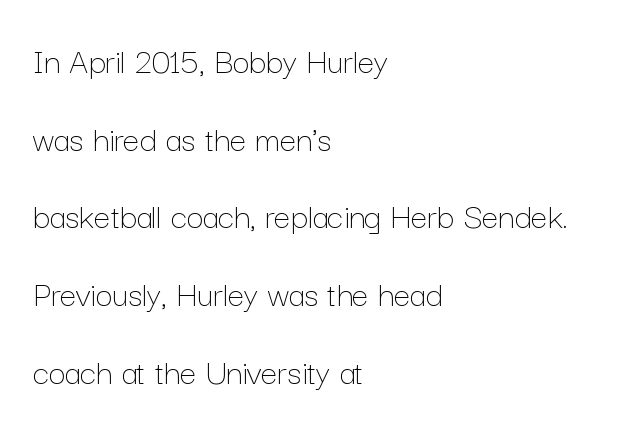
{"italic": "no", "bold": "no", "weight": "thin", "width": "normal", "stroke_contrast": "low", "x_height": "medium", "monospaced": "no", "underline": "no", "align": "left", "line_spacing": "loose", "line_spacing_ratio": 2.1, "letter_spacing": "normal", "letter_spacing_em": 0.0, "glyph_px": 37}
